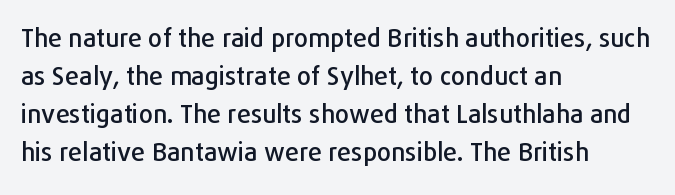
{"italic": "no", "underline": "no", "align": "left", "line_spacing": "normal", "line_spacing_ratio": 1.52, "letter_spacing": "normal", "letter_spacing_em": 0.0, "glyph_px": 25}
